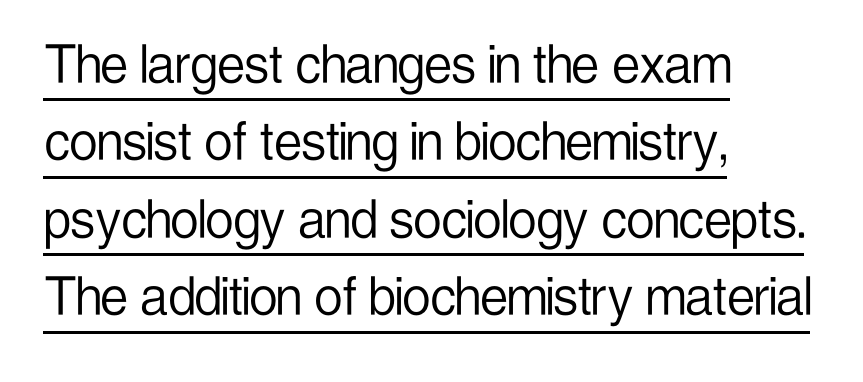
Q: Is the text bold? A: No.
Q: Is the text italic (slanted)? A: No, it is upright.
Q: Is the typeface a serif or a sans-serif typeface? A: Sans-serif.
Q: Is the text underlined? A: Yes.
Q: How is the paragraph aligned? A: Left-aligned.
Q: Is the spacing between letters normal or unusually wide? A: Normal.
Q: Is the spacing between lines tight, normal or loose? A: Normal.
Q: Width (condensed, normal, or wide)? A: Condensed.
Q: Stroke contrast? A: Low.
Q: x-height? A: Medium.
Q: Monospaced? A: No.
